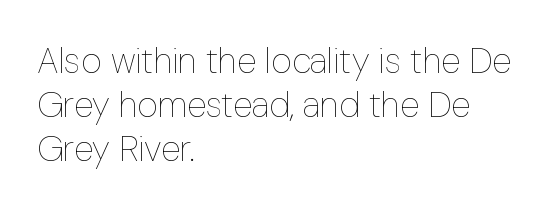
Q: Is the text bold? A: No.
Q: Is the text italic (slanted)? A: No, it is upright.
Q: Is the text underlined? A: No.
Q: How is the paragraph aligned? A: Left-aligned.
Q: Is the spacing between letters normal or unusually wide? A: Normal.
Q: Width (condensed, normal, or wide)? A: Condensed.
Q: Stroke contrast? A: Low.
Q: x-height? A: Medium.
Q: Monospaced? A: No.
